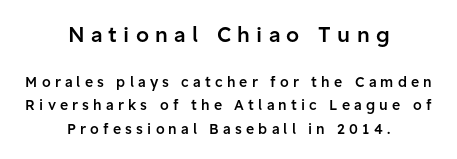
The image shows 21 px text type, upright; set centered, normal line spacing (1.67x), unusually wide letter spacing (+0.3 em), not underlined; the first (top) block is 1.5x larger.
